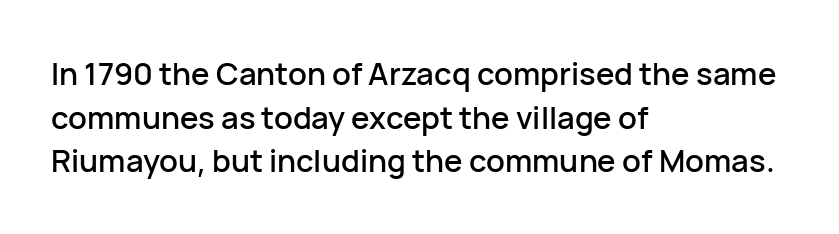
The image shows 31 px sans-serif type, upright; set left-aligned, normal line spacing (1.41x), normal letter spacing, not underlined; low stroke contrast and a medium x-height.
